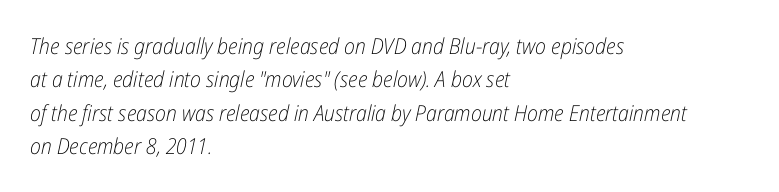
The image shows 22 px text type, italic (leaning right); set left-aligned, normal line spacing (1.52x), normal letter spacing, not underlined.
